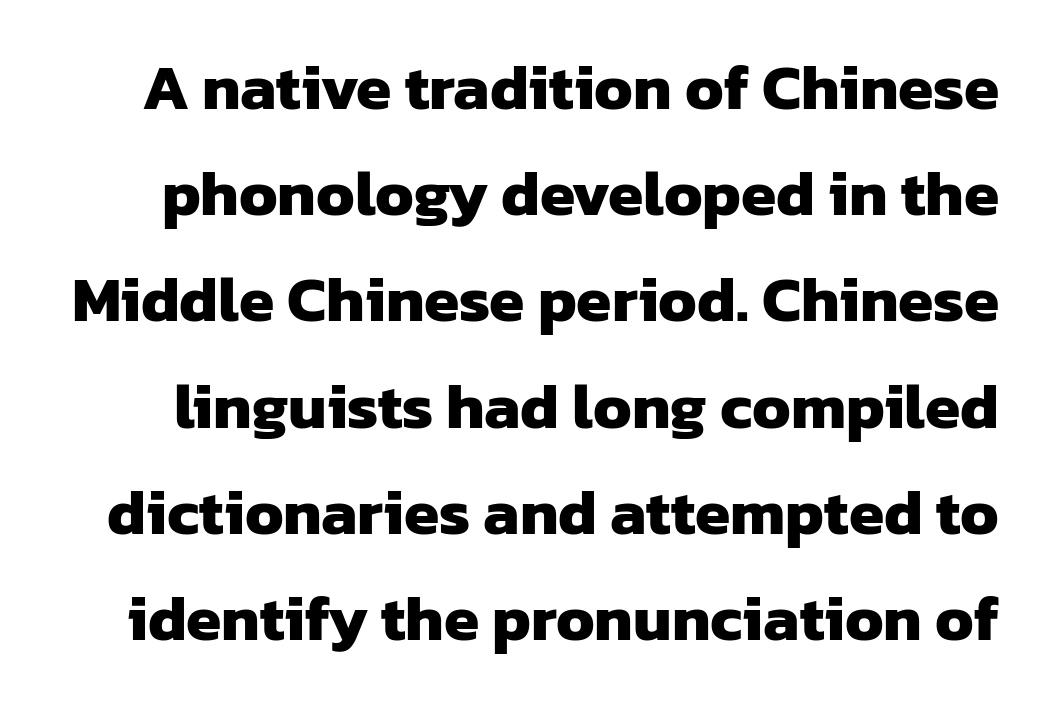
Type style note: lacks serifs. Is there much room between lines? A standard amount, neither cramped nor airy. A typesetter would call this proportional, since set widths differ per character. Notice how thick the strokes are: this is what a full bold looks like.
